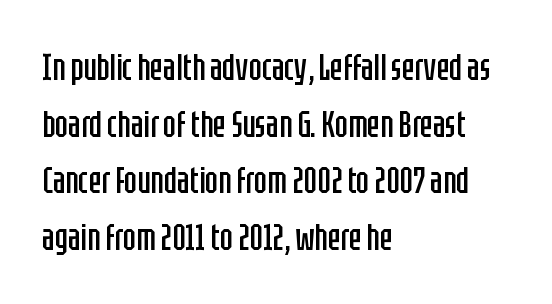
Q: Is the text bold? A: No.
Q: Is the text italic (slanted)? A: No, it is upright.
Q: Is the typeface a serif or a sans-serif typeface? A: Sans-serif.
Q: Is the text underlined? A: No.
Q: How is the paragraph aligned? A: Left-aligned.
Q: Is the spacing between letters normal or unusually wide? A: Normal.
Q: Is the spacing between lines tight, normal or loose? A: Normal.
Q: Width (condensed, normal, or wide)? A: Condensed.
Q: Stroke contrast? A: Low.
Q: x-height? A: Large.
Q: Monospaced? A: No.
